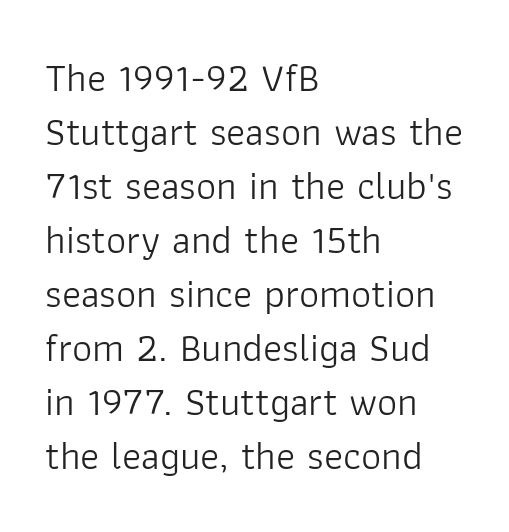
Varying glyph widths throughout — classic text-font behaviour. Unlike italic type, these characters show no tilt at all. Nothing unusual about the tracking: characters are spaced as the font intends. Letters have the restrained weight of plain body copy at most. This rendering employs a face without finishing strokes, i.e., a sans-serif.
